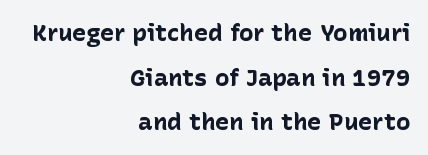
The image shows 24 px bold type, upright; set right-aligned, line spacing 1.86x, normal letter spacing, not underlined.
